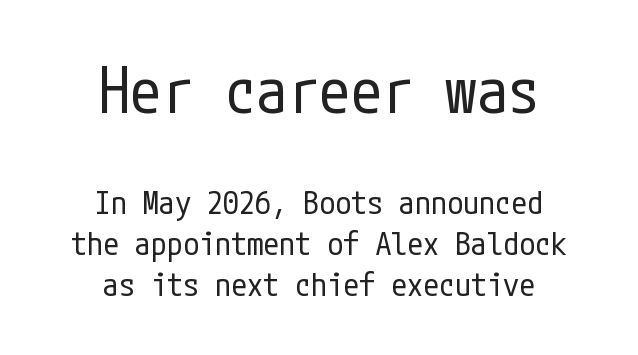
Which of the two is more prominent by size? The first, at the top. The whitespace from short lines is split evenly between both sides. The typography opts for an upright posture over an oblique one. Quick note: interline space is typical.
